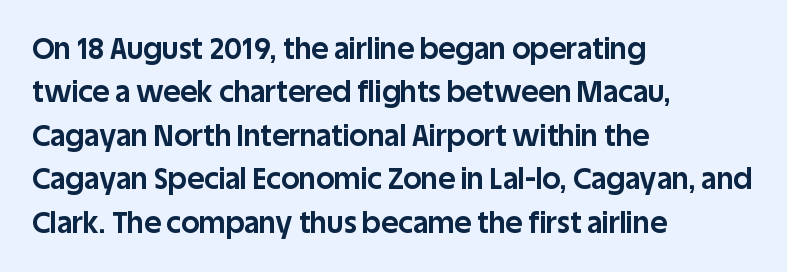
{"serif": "no", "italic": "no", "bold": "yes", "weight": "bold", "width": "normal", "stroke_contrast": "low", "x_height": "large", "monospaced": "no", "underline": "no", "align": "left", "line_spacing": "normal", "line_spacing_ratio": 1.5, "letter_spacing": "normal", "letter_spacing_em": 0.0, "glyph_px": 29}
